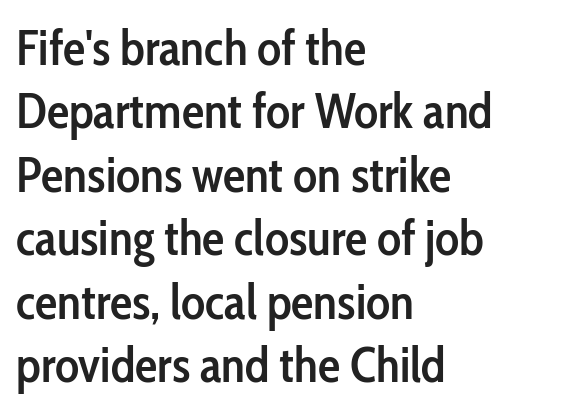
{"serif": "no", "italic": "no", "bold": "semi", "weight": "semibold", "width": "condensed", "stroke_contrast": "low", "x_height": "medium", "monospaced": "no", "underline": "no", "align": "left", "line_spacing": "normal", "line_spacing_ratio": 1.27, "letter_spacing": "normal", "letter_spacing_em": 0.0, "glyph_px": 50}
